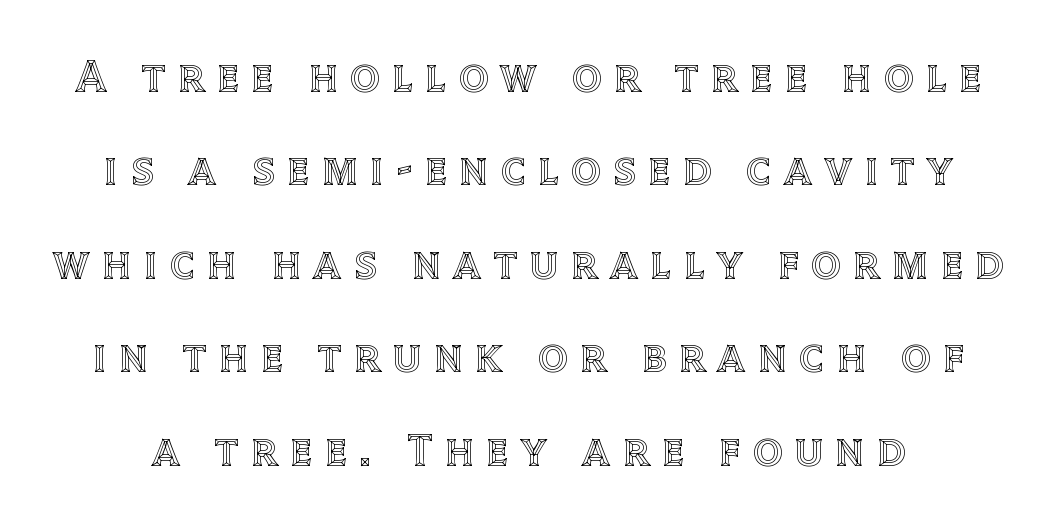
{"italic": "no", "width": "normal", "x_height": "large", "monospaced": "no", "underline": "no", "line_spacing": "loose", "line_spacing_ratio": 2.03, "letter_spacing": "wide", "letter_spacing_em": 0.27, "glyph_px": 46}
